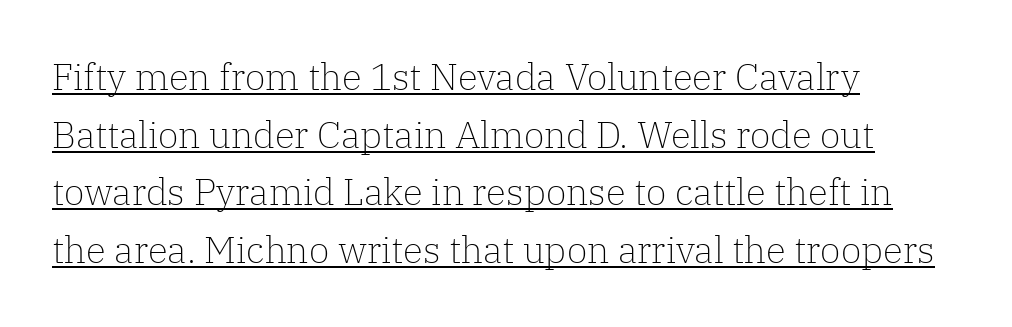
Q: Is the text bold? A: No.
Q: Is the text italic (slanted)? A: No, it is upright.
Q: Is the typeface a serif or a sans-serif typeface? A: Serif.
Q: Is the text underlined? A: Yes.
Q: How is the paragraph aligned? A: Left-aligned.
Q: Is the spacing between letters normal or unusually wide? A: Normal.
Q: Is the spacing between lines tight, normal or loose? A: Normal.
Q: Width (condensed, normal, or wide)? A: Normal.
Q: Stroke contrast? A: Low.
Q: x-height? A: Medium.
Q: Monospaced? A: No.
